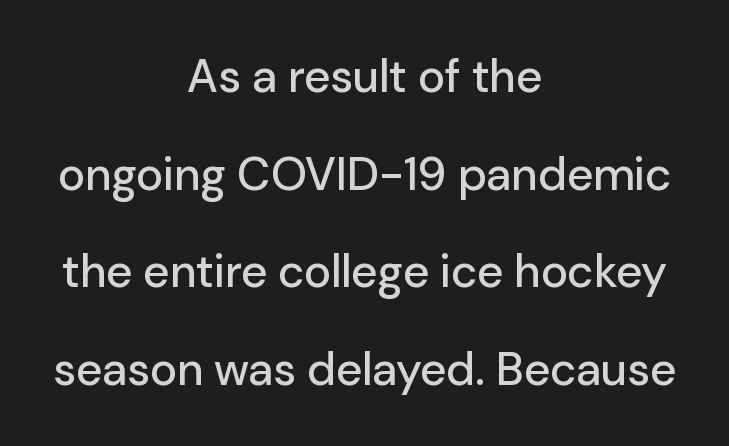
The glyphs are unaccompanied by any horizontal stroke below them. The setting favours the middle, as headings and verse often do. Characters follow at the spacing the type designer built in. The font's upright variant was chosen for this text. Each new line begins a long way beneath the previous one. The letters advance in unequal steps, a hallmark of proportional type.
